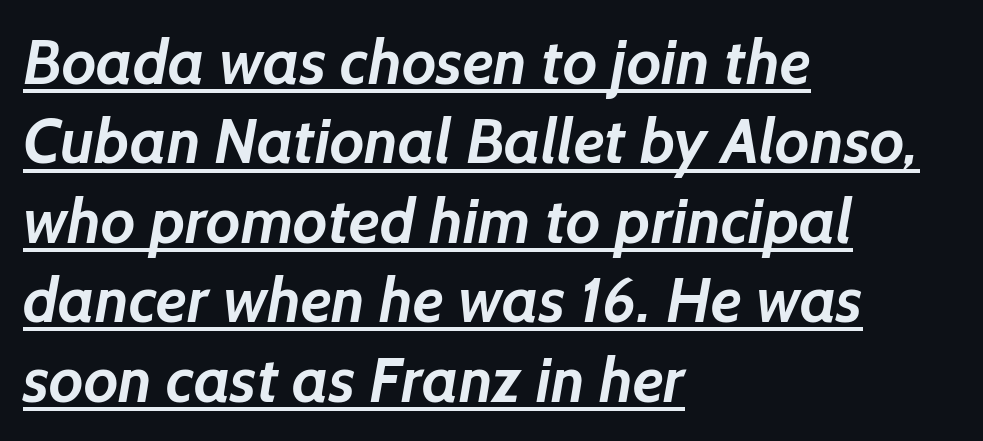
{"serif": "no", "bold": "yes", "weight": "semibold", "width": "normal", "stroke_contrast": "low", "x_height": "medium", "monospaced": "no", "underline": "yes", "align": "left", "line_spacing": "normal", "line_spacing_ratio": 1.26, "letter_spacing": "normal", "letter_spacing_em": 0.0, "glyph_px": 63}
